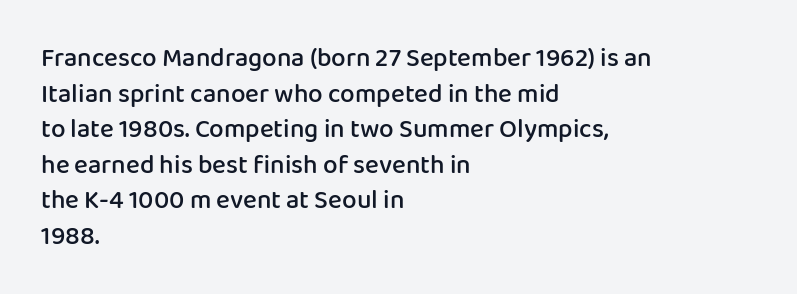
The letters sit at their default tracking, neither squeezed nor spread. Line starts are locked; line ends wander. These words are printed semibold, heavier than regular yet not bold. Does the lettering tilt? It doesn't — this is upright. Students, observe: this is what conventionally led text looks like. Type without underlining.
